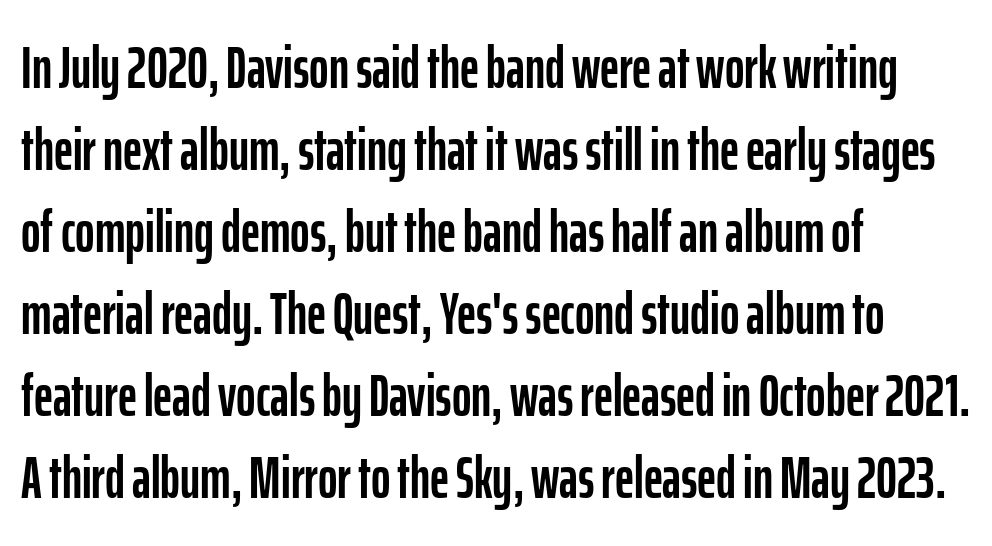
The image shows 59 px condensed sans-serif type, upright; set left-aligned, normal line spacing (1.39x), normal letter spacing, not underlined; low stroke contrast and a medium x-height.
